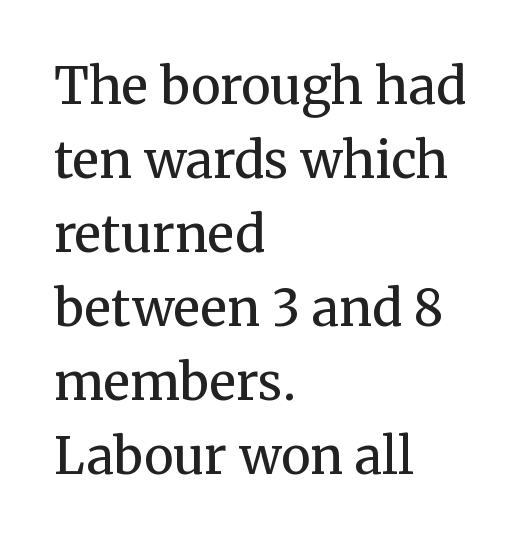
The image shows 50 px regular-weight serif type, upright; set left-aligned, normal line spacing (1.48x), normal letter spacing, not underlined; medium stroke contrast and a medium x-height.
